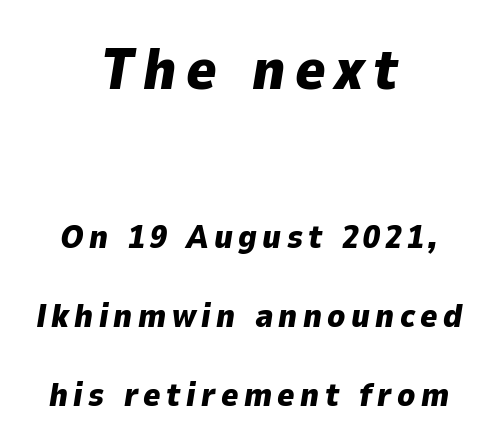
Q: Is the text bold? A: Yes.
Q: Is the text italic (slanted)? A: Yes, it leans right by about 9 degrees.
Q: Is the text underlined? A: No.
Q: How is the paragraph aligned? A: Centered.
Q: Is the spacing between lines tight, normal or loose? A: Loose.
Q: Which block of text is set in a larger size, the first (top) or the second (bottom)? A: The first (top) one.
Q: Width (condensed, normal, or wide)? A: Normal.
Q: Stroke contrast? A: Low.
Q: x-height? A: Medium.
Q: Monospaced? A: No.
